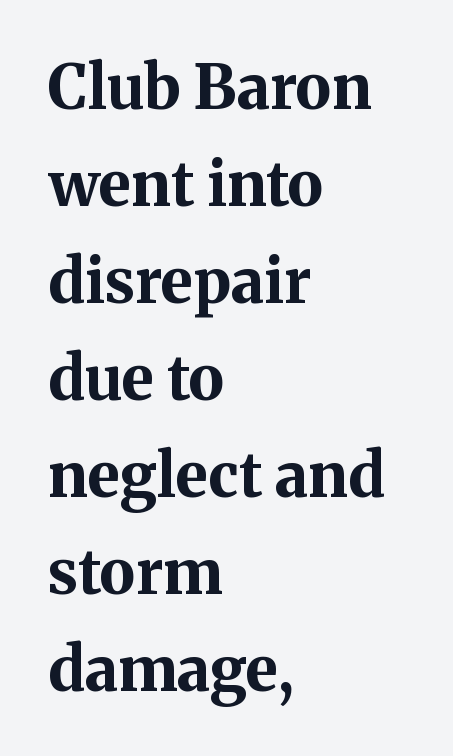
{"serif": "yes", "italic": "no", "bold": "yes", "weight": "bold", "width": "normal", "stroke_contrast": "medium", "x_height": "medium", "monospaced": "no", "underline": "no", "align": "left", "line_spacing": "normal", "line_spacing_ratio": 1.59, "letter_spacing": "normal", "letter_spacing_em": 0.0, "glyph_px": 61}
